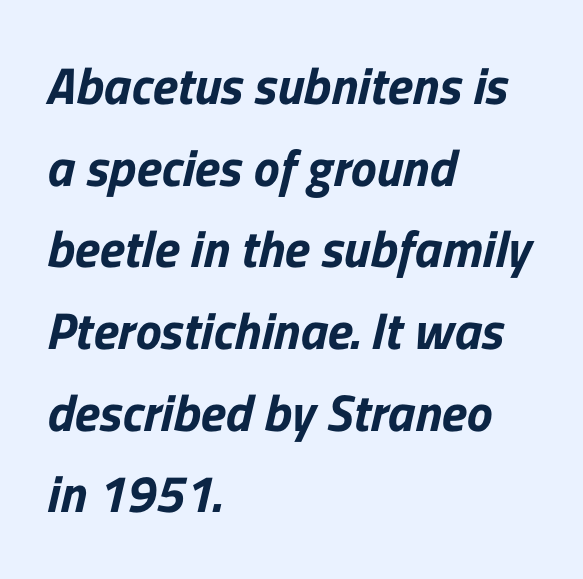
Is there much room between lines? A standard amount, neither cramped nor airy. The text block is weighted toward the left margin, trailing off unevenly rightward. Glyph-to-glyph distance matches everyday printed text. The letters advance in unequal steps, a hallmark of proportional type. This sample uses a sans-serif face.
